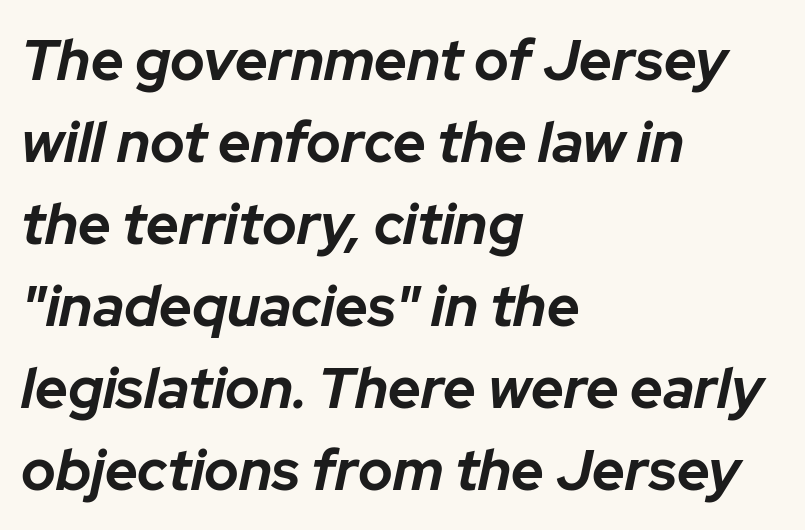
In terms of leading, this rendering sits right in the middle. Observe the ordinary spacing: letters are neighbours, not strangers. Characters are canted at an angle relative to the baseline's perpendicular. Descenders hang freely into open space.
